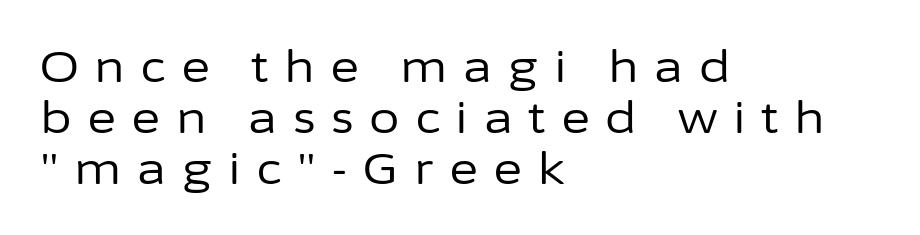
The image shows 44 px regular-weight sans-serif type, upright; set left-aligned, line spacing 1.16x, unusually wide letter spacing (+0.35 em), not underlined; low stroke contrast and a medium x-height.
